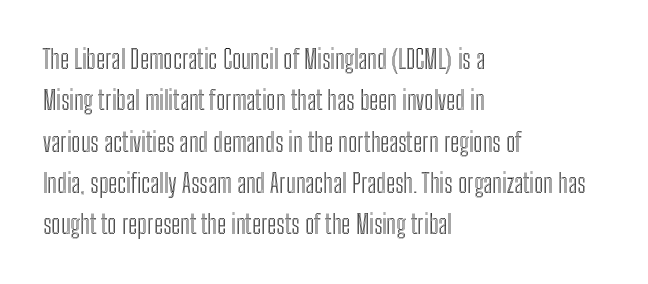
{"italic": "no", "underline": "no", "align": "left", "line_spacing": "normal", "line_spacing_ratio": 1.59, "letter_spacing": "normal", "letter_spacing_em": 0.0, "glyph_px": 26}
